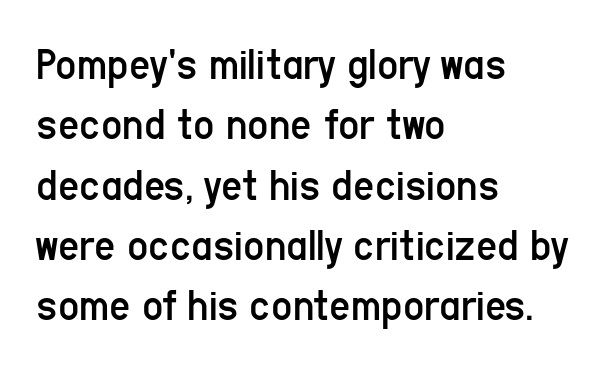
The image shows 46 px regular-weight, condensed sans-serif type, upright; set left-aligned, normal line spacing (1.31x), normal letter spacing, not underlined; low stroke contrast and a medium x-height.
